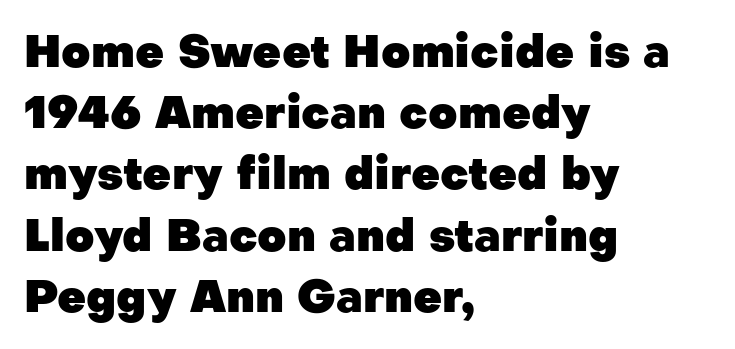
Q: Is the text bold? A: Yes.
Q: Is the text italic (slanted)? A: No, it is upright.
Q: Is the typeface a serif or a sans-serif typeface? A: Sans-serif.
Q: Is the text underlined? A: No.
Q: How is the paragraph aligned? A: Left-aligned.
Q: Is the spacing between letters normal or unusually wide? A: Normal.
Q: Is the spacing between lines tight, normal or loose? A: Normal.
Q: Width (condensed, normal, or wide)? A: Normal.
Q: Stroke contrast? A: Low.
Q: x-height? A: Medium.
Q: Monospaced? A: No.
